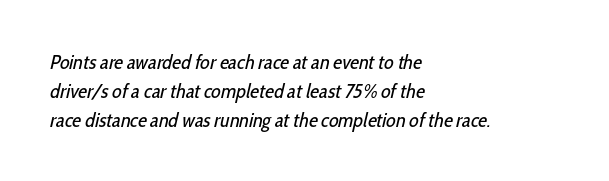
Notice how the passage keeps a crisp vertical edge on the left only. The rendering uses a moderate line-height, typical for paragraphs. This rendering features lettering with no underline. Tracking value appears to be zero — textbook default spacing. The cut favours lightness, reaching ordinary text weight at its darkest.
